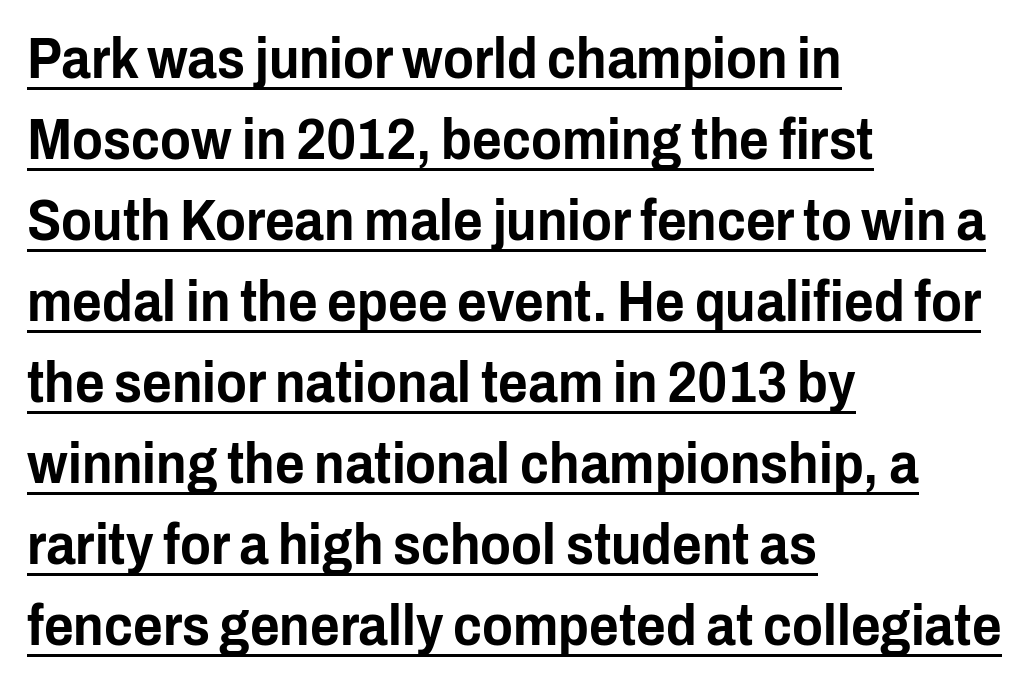
{"serif": "no", "italic": "no", "width": "condensed", "stroke_contrast": "low", "x_height": "medium", "monospaced": "no", "underline": "yes", "align": "left", "line_spacing": "normal", "line_spacing_ratio": 1.42, "letter_spacing": "normal", "letter_spacing_em": 0.0, "glyph_px": 57}
